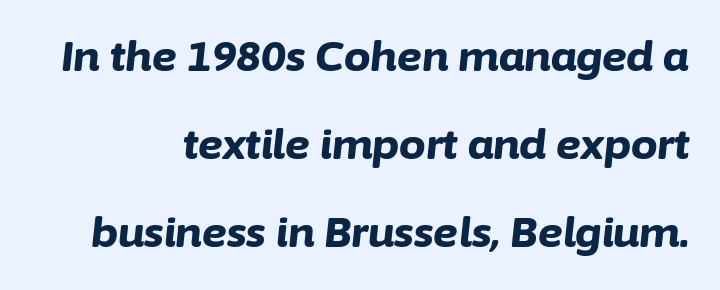
Q: Is the text bold? A: Yes.
Q: Is the text italic (slanted)? A: Yes, it leans right by about 6 degrees.
Q: Is the text underlined? A: No.
Q: Is the spacing between letters normal or unusually wide? A: Normal.
Q: Is the spacing between lines tight, normal or loose? A: Loose.
Q: Width (condensed, normal, or wide)? A: Normal.
Q: Stroke contrast? A: Low.
Q: x-height? A: Medium.
Q: Monospaced? A: No.
